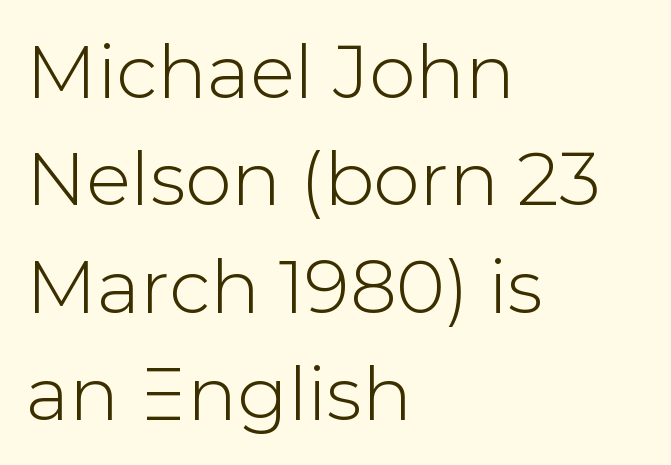
The image shows 74 px sans-serif type, upright; set left-aligned, normal line spacing (1.45x), normal letter spacing, not underlined; low stroke contrast and a medium x-height.
